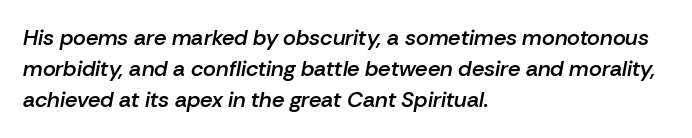
Vertical spacing — default. Strokes here are thickened, but only to semibold level. Horizontally, the lines are justified to the leading edge only. Glance below the letters and you will spot only blank space. Between one letter and the next there's only the usual sliver of space. The lettering tilts uniformly, giving the passage an italic look.
